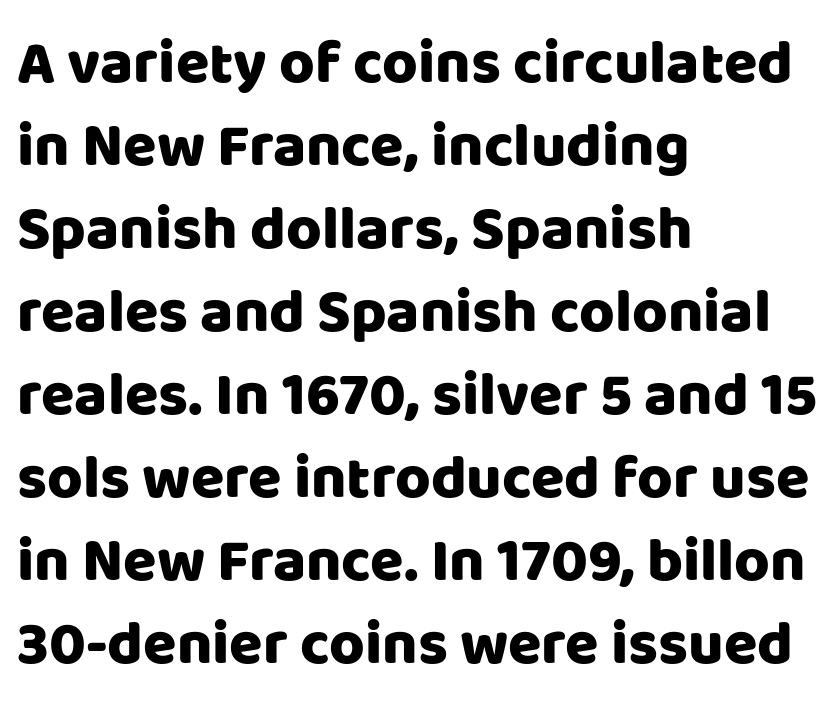
The image shows 61 px sans-serif type, upright; set left-aligned, normal line spacing (1.36x), normal letter spacing, not underlined; low stroke contrast and a large x-height.
